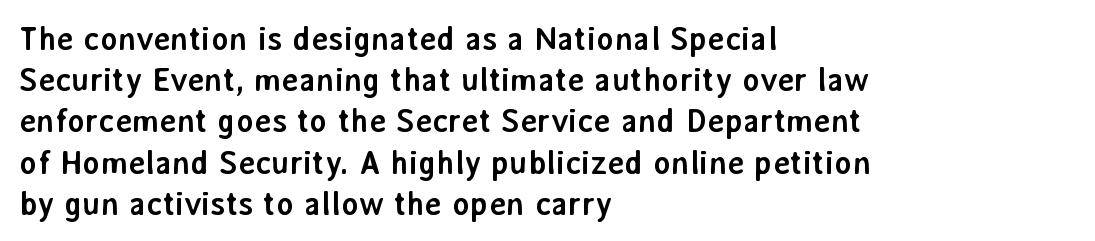
The image shows 33 px semibold sans-serif type, upright; set left-aligned, normal line spacing (1.25x), normal letter spacing, not underlined; low stroke contrast and a medium x-height.
